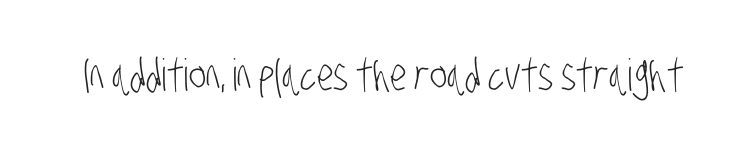
The image shows 44 px light, condensed sans-serif type; set normal letter spacing, not underlined; low stroke contrast and a large x-height.
